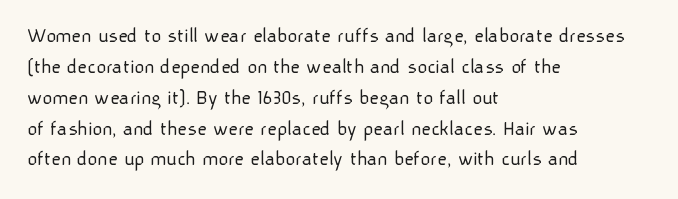
The image shows 21 px text type, upright; set left-aligned, normal line spacing (1.47x), normal letter spacing, not underlined.
